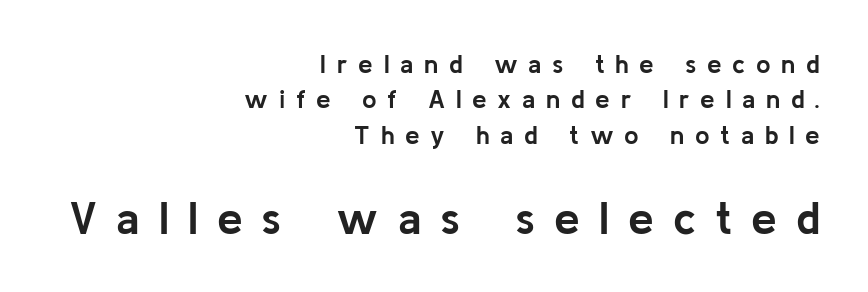
Q: Is the text bold? A: Yes.
Q: Is the text italic (slanted)? A: No, it is upright.
Q: Is the typeface a serif or a sans-serif typeface? A: Sans-serif.
Q: Is the text underlined? A: No.
Q: How is the paragraph aligned? A: Right-aligned.
Q: Is the spacing between letters normal or unusually wide? A: Unusually wide.
Q: Is the spacing between lines tight, normal or loose? A: Normal.
Q: Which block of text is set in a larger size, the first (top) or the second (bottom)? A: The second (bottom) one.
Q: Width (condensed, normal, or wide)? A: Normal.
Q: Stroke contrast? A: Low.
Q: x-height? A: Medium.
Q: Monospaced? A: No.
